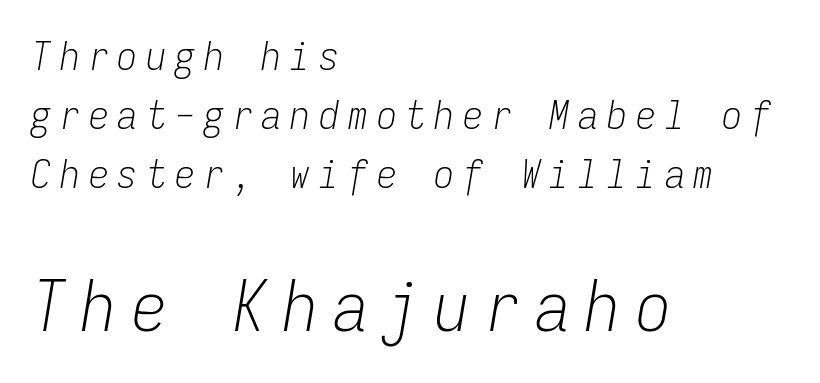
The image shows 70 px light, condensed type, italic (leaning right), monospaced; set left-aligned, normal line spacing (1.47x), unusually wide letter spacing (+0.22 em), not underlined; the second (bottom) block is 1.75x larger; low stroke contrast and a medium x-height.
